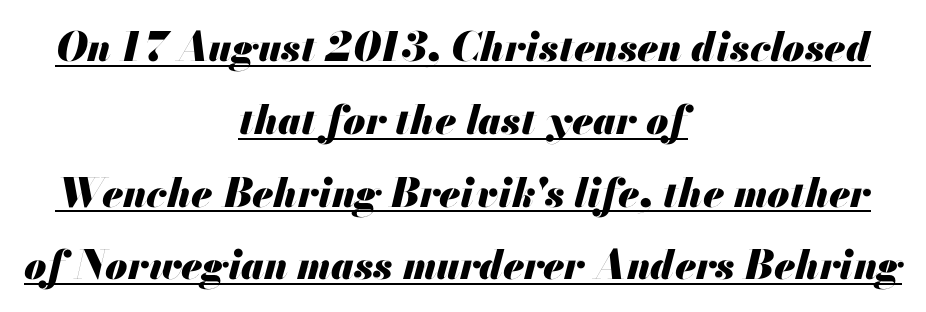
The passage shown has conventional tracking throughout. Every row of glyphs is offset so its center matches the block's center. The lettering tilts uniformly, giving the passage an italic look. What decoration does the sample have? An underline. Spacing verdict: proportional, widths tailored to each character.
